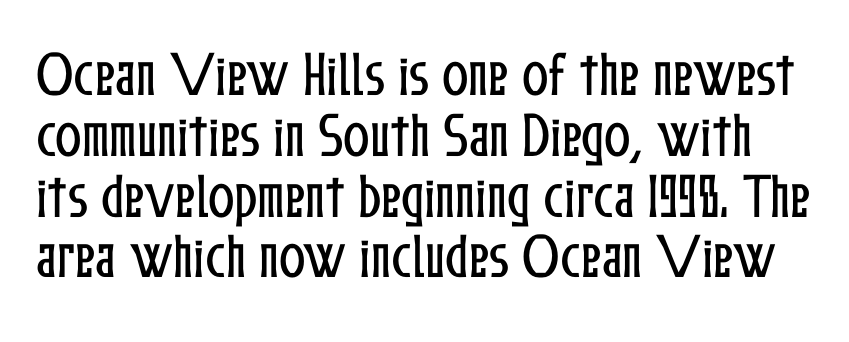
{"italic": "no", "width": "condensed", "stroke_contrast": "low", "x_height": "medium", "monospaced": "no", "underline": "no", "line_spacing_ratio": 1.24, "letter_spacing": "normal", "letter_spacing_em": 0.0, "glyph_px": 49}
